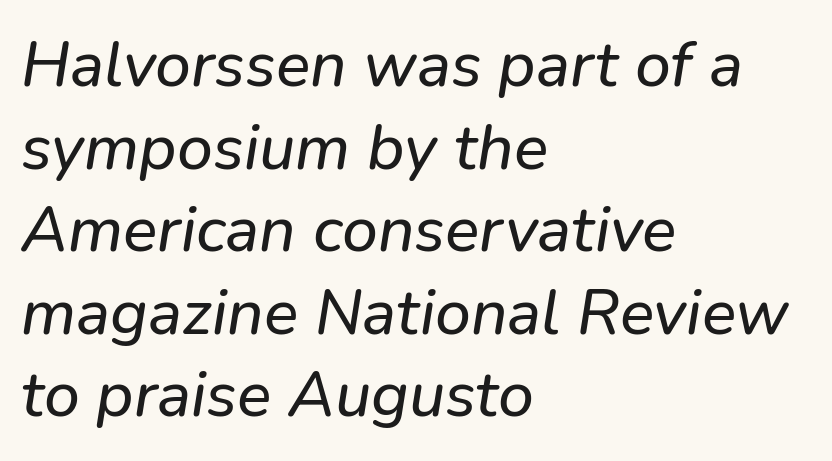
The image shows 64 px text type, italic (leaning right); set left-aligned, normal line spacing (1.29x), normal letter spacing, not underlined; low stroke contrast and a medium x-height.
